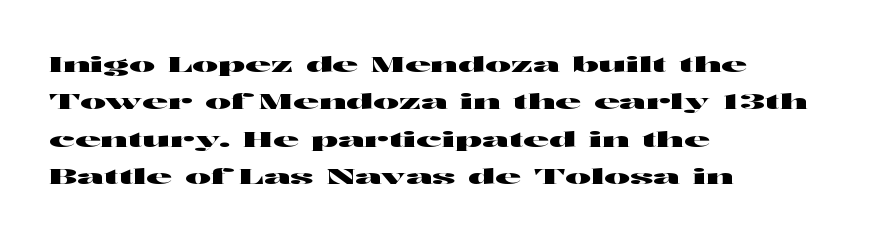
{"italic": "no", "underline": "no", "align": "left", "line_spacing": "normal", "line_spacing_ratio": 1.7, "letter_spacing": "normal", "letter_spacing_em": 0.0, "glyph_px": 22}
